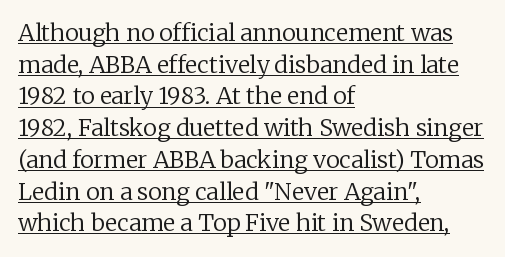
{"italic": "no", "bold": "no", "underline": "yes", "align": "left", "line_spacing": "normal", "line_spacing_ratio": 1.38, "letter_spacing": "normal", "letter_spacing_em": 0.0, "glyph_px": 23}
